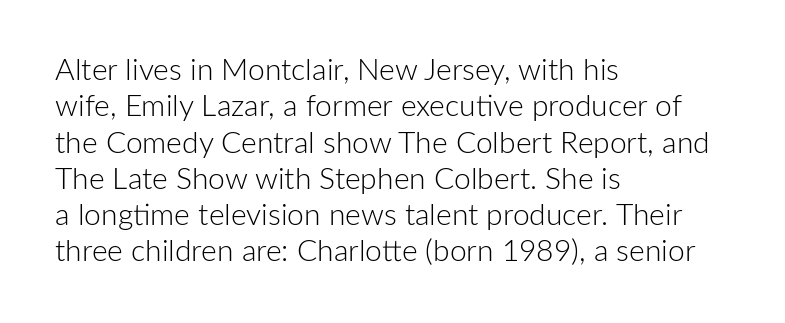
Q: Is the text bold? A: No.
Q: Is the text italic (slanted)? A: No, it is upright.
Q: Is the typeface a serif or a sans-serif typeface? A: Sans-serif.
Q: Is the text underlined? A: No.
Q: How is the paragraph aligned? A: Left-aligned.
Q: Is the spacing between letters normal or unusually wide? A: Normal.
Q: Width (condensed, normal, or wide)? A: Normal.
Q: Stroke contrast? A: Low.
Q: x-height? A: Medium.
Q: Monospaced? A: No.
